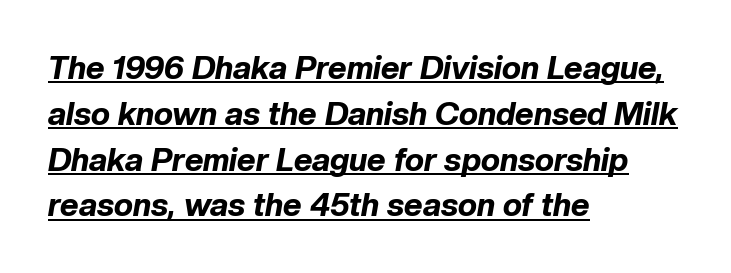
Q: Is the text bold? A: Yes.
Q: Is the text italic (slanted)? A: Yes, it leans right by about 10 degrees.
Q: Is the text underlined? A: Yes.
Q: How is the paragraph aligned? A: Left-aligned.
Q: Is the spacing between letters normal or unusually wide? A: Normal.
Q: Is the spacing between lines tight, normal or loose? A: Normal.
Q: Width (condensed, normal, or wide)? A: Normal.
Q: Stroke contrast? A: Low.
Q: x-height? A: Medium.
Q: Monospaced? A: No.
